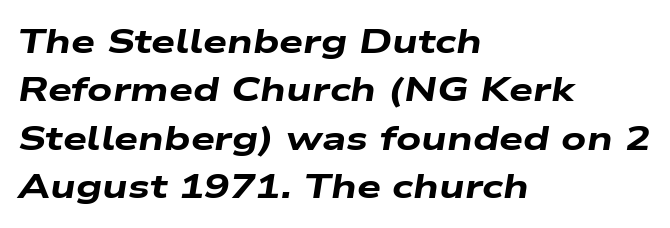
Typesetter's note: full bold, strokes at maximum text heaviness. The tracking reads as untouched default to a designer's eye. Has an underline been added? It has not. This sample uses an oblique cut, with every glyph tilted off the vertical. A normal amount of white space separates one row of letters from the next. Each line starts at the same left margin while the right side varies.
